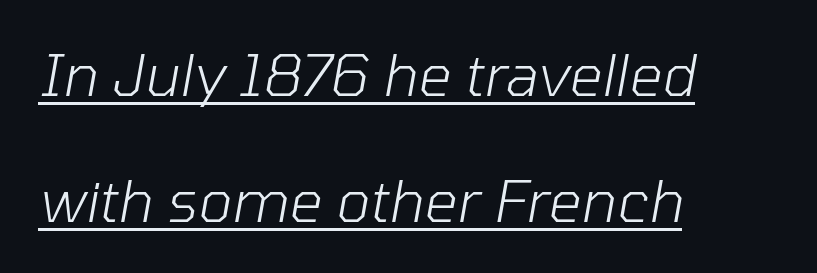
{"italic": "yes", "lean": "right", "slant_degrees": 10, "bold": "no", "weight": "light", "width": "normal", "stroke_contrast": "low", "x_height": "medium", "monospaced": "no", "underline": "yes", "align": "left", "line_spacing": "loose", "line_spacing_ratio": 2.18, "letter_spacing": "normal", "letter_spacing_em": 0.0, "glyph_px": 58}
